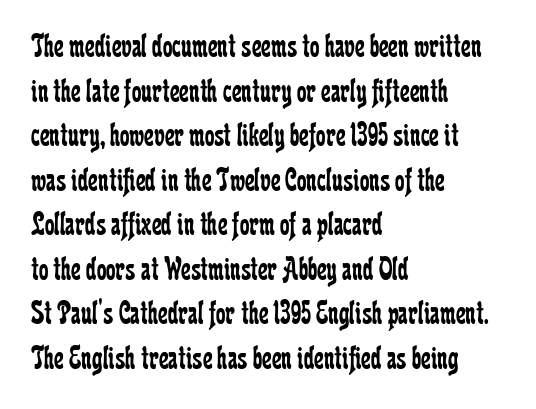
{"serif": "yes", "italic": "no", "bold": "no", "weight": "regular", "width": "condensed", "stroke_contrast": "low", "x_height": "medium", "monospaced": "no", "underline": "no", "align": "left", "line_spacing": "normal", "line_spacing_ratio": 1.31, "letter_spacing": "normal", "letter_spacing_em": 0.0, "glyph_px": 34}
